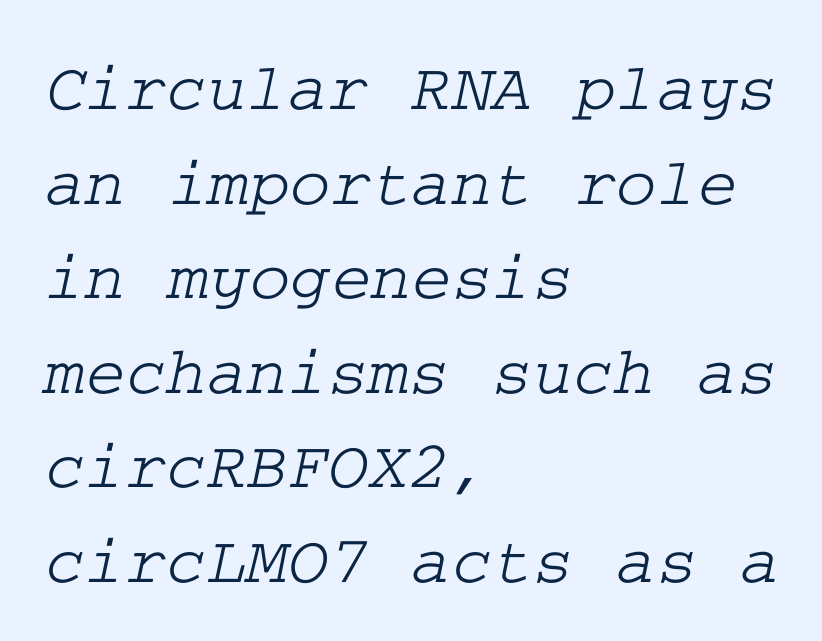
Q: Is the typeface a serif or a sans-serif typeface? A: Serif.
Q: Is the text underlined? A: No.
Q: How is the paragraph aligned? A: Left-aligned.
Q: Is the spacing between letters normal or unusually wide? A: Normal.
Q: Is the spacing between lines tight, normal or loose? A: Normal.
Q: Width (condensed, normal, or wide)? A: Wide.
Q: Stroke contrast? A: Low.
Q: x-height? A: Medium.
